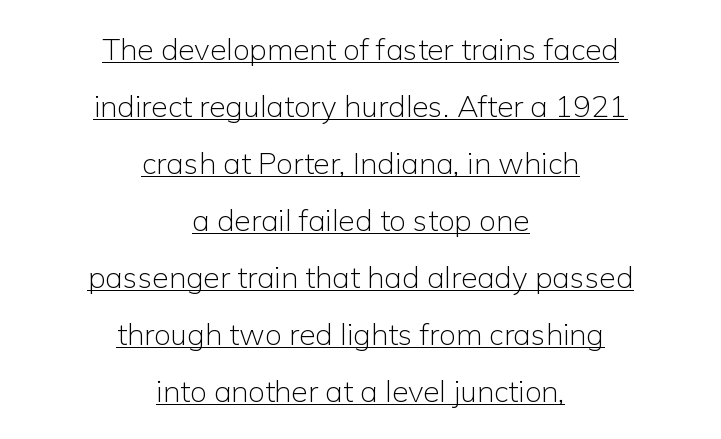
Does the leading feel generous? Absolutely, it's lavish. The type is set solid horizontally, with unmodified tracking. The specimen includes a rule beneath the text block's lines. No chunkiness to these letters — they're not bold.
